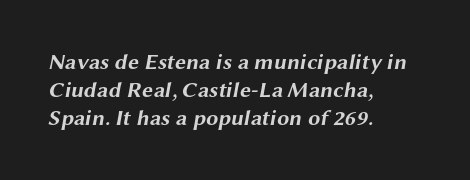
Q: Is the text bold? A: Yes.
Q: Is the text underlined? A: No.
Q: How is the paragraph aligned? A: Left-aligned.
Q: Is the spacing between letters normal or unusually wide? A: Normal.
Q: Is the spacing between lines tight, normal or loose? A: Normal.
